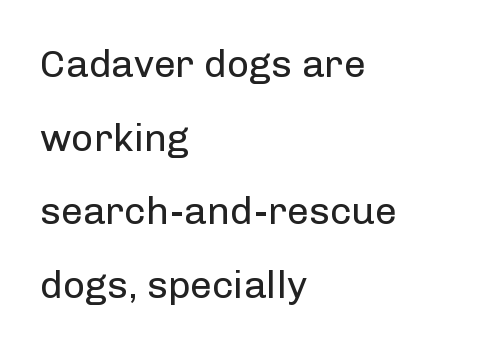
The image shows 39 px regular-weight sans-serif type, upright; set left-aligned, line spacing 1.89x, normal letter spacing, not underlined; low stroke contrast and a medium x-height.
